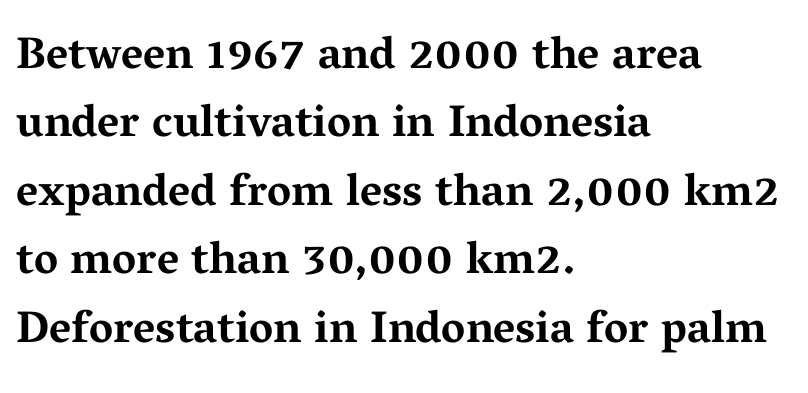
{"serif": "yes", "italic": "no", "bold": "yes", "weight": "bold", "width": "wide", "stroke_contrast": "medium", "x_height": "medium", "monospaced": "no", "underline": "no", "align": "left", "line_spacing": "normal", "line_spacing_ratio": 1.52, "letter_spacing": "normal", "letter_spacing_em": 0.0, "glyph_px": 45}
